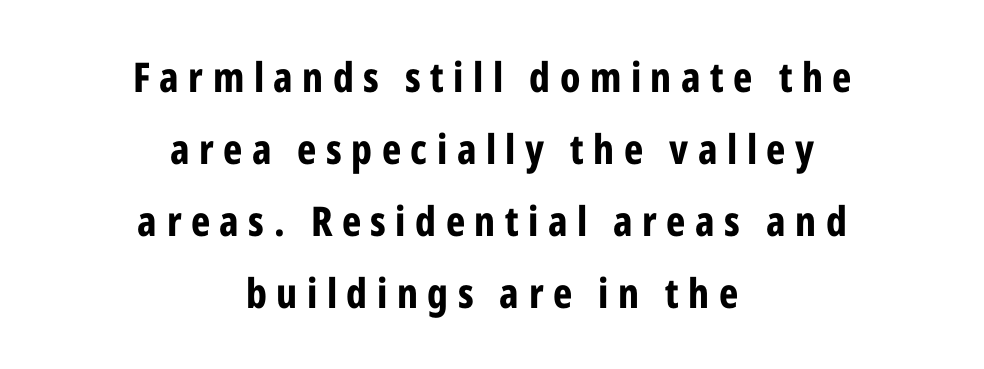
Q: Is the text bold? A: Yes.
Q: Is the text italic (slanted)? A: No, it is upright.
Q: Is the typeface a serif or a sans-serif typeface? A: Sans-serif.
Q: Is the text underlined? A: No.
Q: How is the paragraph aligned? A: Centered.
Q: Is the spacing between letters normal or unusually wide? A: Unusually wide.
Q: Width (condensed, normal, or wide)? A: Condensed.
Q: Stroke contrast? A: Low.
Q: x-height? A: Medium.
Q: Monospaced? A: No.
